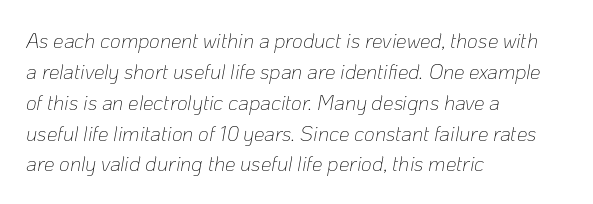
The image shows 21 px text type, italic (leaning right); set left-aligned, normal line spacing (1.47x), normal letter spacing, not underlined.
